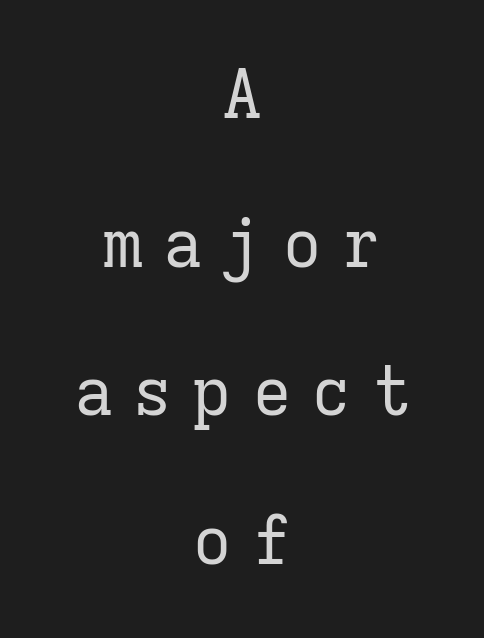
Q: Is the text bold? A: No.
Q: Is the text italic (slanted)? A: No, it is upright.
Q: Is the typeface a serif or a sans-serif typeface? A: Serif.
Q: Is the text underlined? A: No.
Q: How is the paragraph aligned? A: Centered.
Q: Is the spacing between letters normal or unusually wide? A: Unusually wide.
Q: Is the spacing between lines tight, normal or loose? A: Loose.
Q: Width (condensed, normal, or wide)? A: Normal.
Q: Stroke contrast? A: Low.
Q: x-height? A: Medium.
Q: Monospaced? A: Yes.
